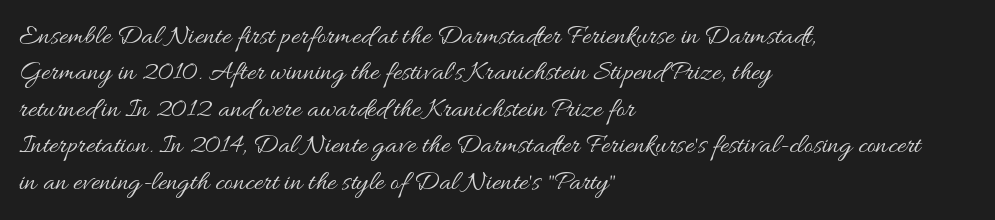
Q: Is the text bold? A: No.
Q: Is the text italic (slanted)? A: Yes.
Q: Is the text underlined? A: No.
Q: How is the paragraph aligned? A: Left-aligned.
Q: Is the spacing between letters normal or unusually wide? A: Normal.
Q: Is the spacing between lines tight, normal or loose? A: Normal.
Q: Width (condensed, normal, or wide)? A: Wide.
Q: Stroke contrast? A: Medium.
Q: x-height? A: Small.
Q: Monospaced? A: No.
